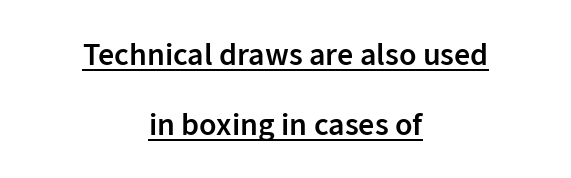
{"serif": "no", "italic": "no", "bold": "semi", "weight": "semibold", "width": "normal", "stroke_contrast": "low", "x_height": "medium", "monospaced": "no", "underline": "yes", "align": "center", "line_spacing": "loose", "line_spacing_ratio": 2.2, "letter_spacing": "normal", "letter_spacing_em": 0.0, "glyph_px": 32}
